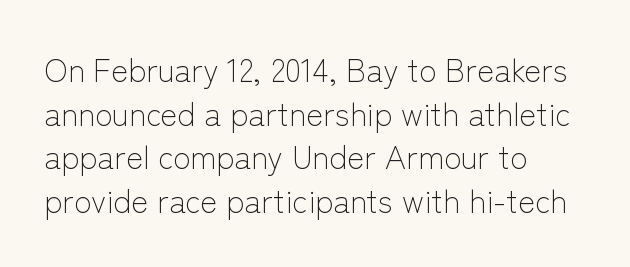
Looks like regular typesetting: each glyph gets only the width it needs. The lines in this sample share a left origin and differ only in where they stop. Is there much room between lines? A standard amount, neither cramped nor airy. Descender tails drop into unmarked territory. Nothing heavy about these letters — not bold at all.
